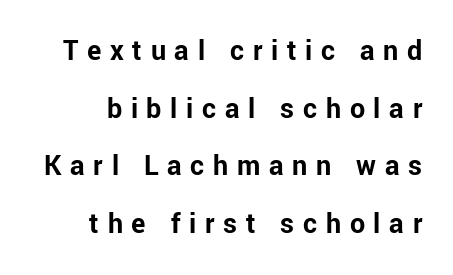
The image shows 30 px bold sans-serif type, upright; set loose line spacing (1.92x), unusually wide letter spacing (+0.29 em), not underlined; low stroke contrast and a medium x-height.
